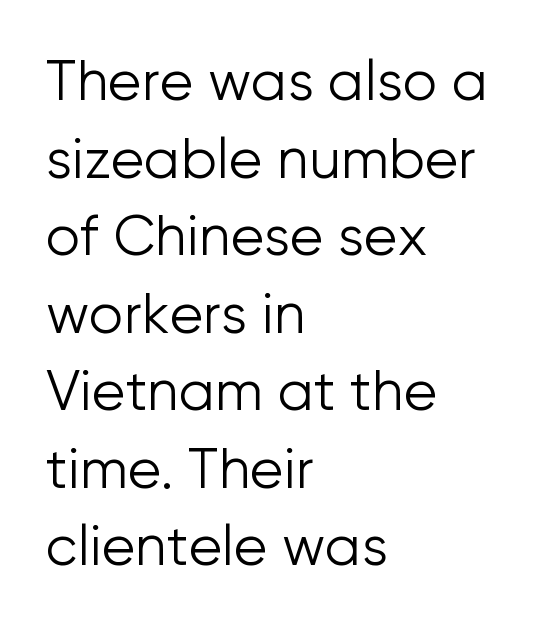
A quiet, ordinary-to-light weight characterises the typeface. Varying glyph widths throughout — classic text-font behaviour. The rendering keeps characters at their native spacing. Baseline-to-baseline distance is the conventional proportion of letter height.
